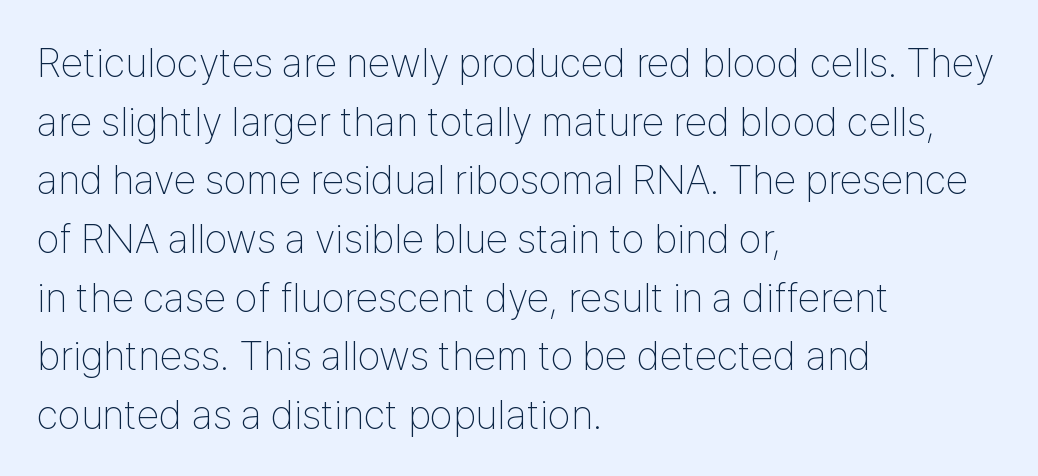
{"serif": "no", "italic": "no", "bold": "no", "weight": "thin", "width": "condensed", "stroke_contrast": "low", "x_height": "medium", "monospaced": "no", "underline": "no", "align": "left", "line_spacing": "normal", "line_spacing_ratio": 1.43, "letter_spacing": "normal", "letter_spacing_em": 0.0, "glyph_px": 41}
